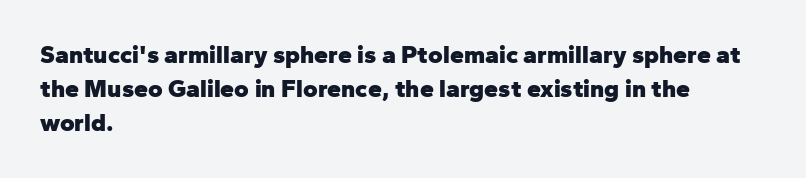
The image shows 25 px bold type, upright; set left-aligned, normal line spacing (1.36x), normal letter spacing, not underlined.
